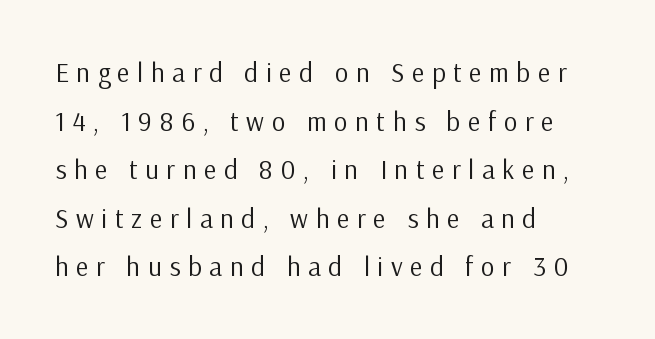
The image shows 27 px text type, upright; set left-aligned, line spacing 1.8x, unusually wide letter spacing (+0.28 em), not underlined.
